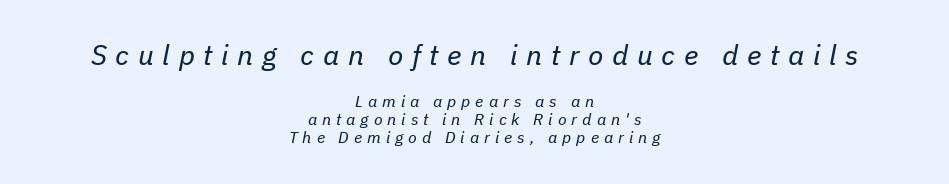
The image shows 28 px regular-weight type, italic (leaning right); set centered, tight line spacing (1.12x), unusually wide letter spacing (+0.31 em), not underlined; the first (top) block is 1.75x larger; low stroke contrast and a medium x-height.
